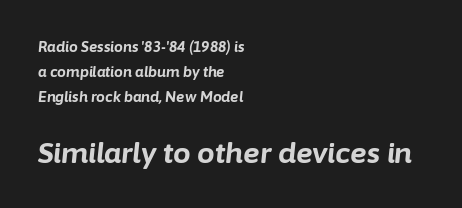
The image shows 28 px bold type, italic (leaning right); set left-aligned, line spacing 1.8x, normal letter spacing, not underlined; the second (bottom) block is 2.0x larger; low stroke contrast and a medium x-height.
